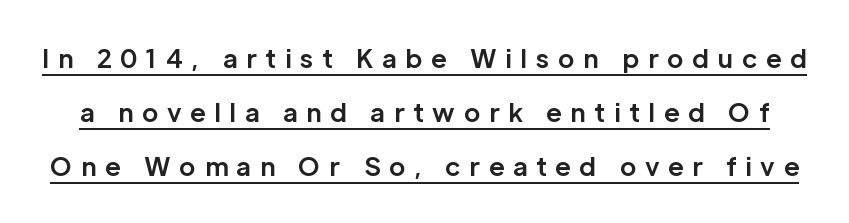
Bold? Absolutely — the strokes are thick and heavy. Characters follow at a spacing far wider than the type designer built in. Upright lettering throughout. The designer dialed line spacing up above the default.
